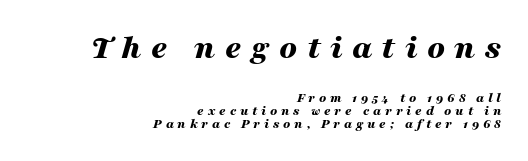
{"italic": "yes", "lean": "right", "slant_degrees": 16, "bold": "yes", "weight": "bold", "width": "wide", "stroke_contrast": "medium", "x_height": "medium", "monospaced": "no", "underline": "no", "align": "right", "line_spacing": "tight", "line_spacing_ratio": 0.96, "letter_spacing": "wide", "letter_spacing_em": 0.27, "larger_block": "first", "size_ratio": 2.5, "glyph_px": 35}
